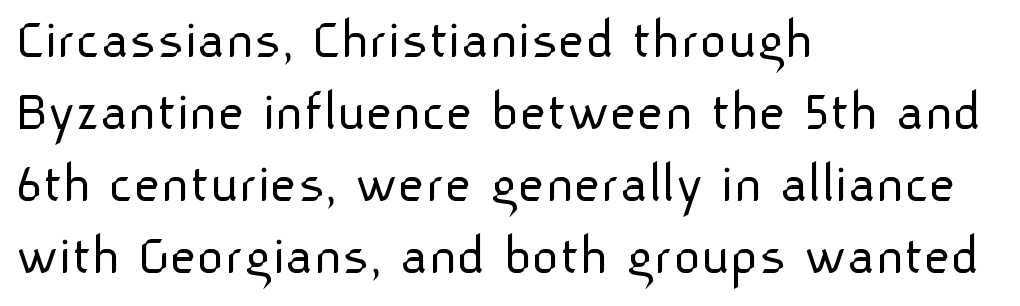
Heaviness? Minimal to ordinary, like unemphasized prose. The rendering anchors every line to the left-hand side. Is there any slant? The stems are plumb. Descenders hang freely into open space. Observe the absence of serifs on each vertical stroke in this sample. The passage shown is typed in a proportional face where columns would drift.
